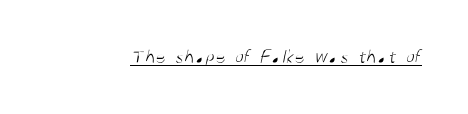
{"bold": "no", "underline": "yes", "letter_spacing": "normal", "letter_spacing_em": 0.0, "glyph_px": 20}
